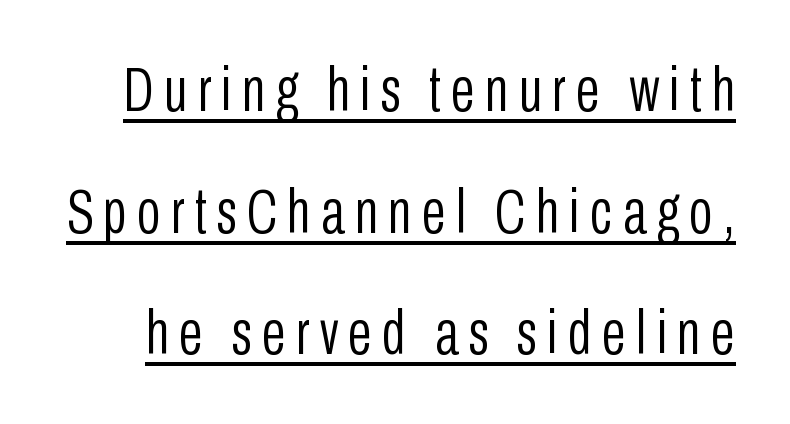
The font sits on the lighter half of the weight spectrum, regular included. The characters display no serif detailing; their extremities are plain. One glance says open: line gaps are wider than usual. Underline: present. These lines are rendered in a variable-pitch font.
